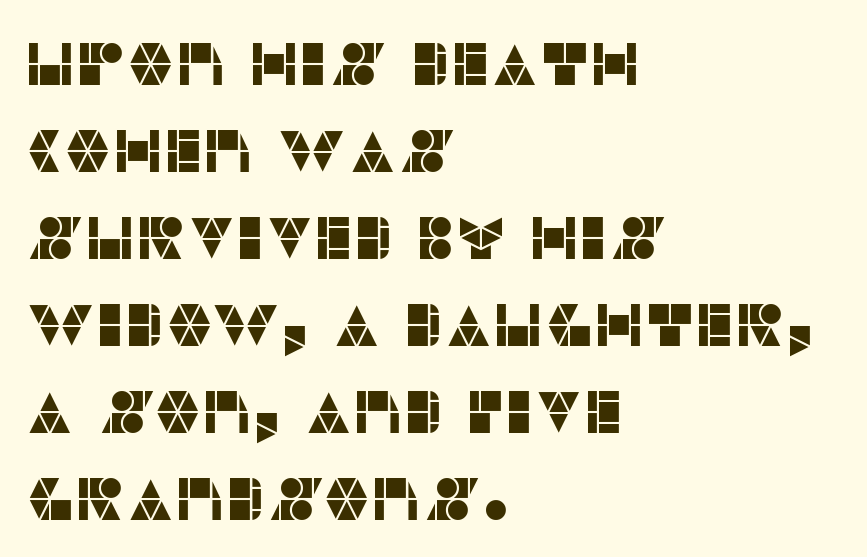
Q: Is the text italic (slanted)? A: No, it is upright.
Q: Is the typeface a serif or a sans-serif typeface? A: Sans-serif.
Q: Is the text underlined? A: No.
Q: How is the paragraph aligned? A: Left-aligned.
Q: Is the spacing between letters normal or unusually wide? A: Normal.
Q: Is the spacing between lines tight, normal or loose? A: Normal.
Q: Width (condensed, normal, or wide)? A: Normal.
Q: Stroke contrast? A: Low.
Q: x-height? A: Large.
Q: Monospaced? A: No.
